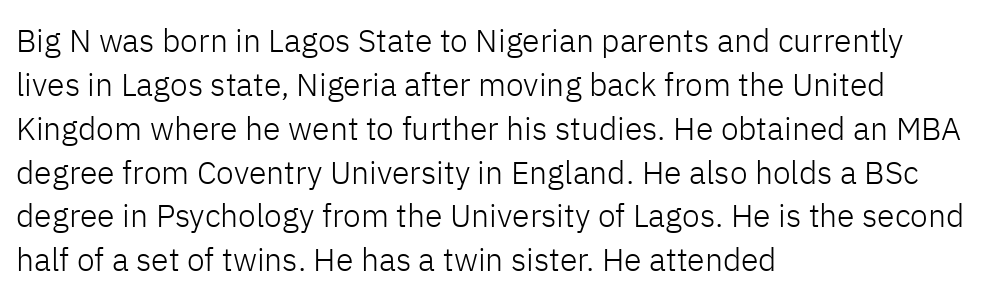
Q: Is the text bold? A: No.
Q: Is the text italic (slanted)? A: No, it is upright.
Q: Is the typeface a serif or a sans-serif typeface? A: Sans-serif.
Q: Is the text underlined? A: No.
Q: How is the paragraph aligned? A: Left-aligned.
Q: Is the spacing between letters normal or unusually wide? A: Normal.
Q: Is the spacing between lines tight, normal or loose? A: Normal.
Q: Width (condensed, normal, or wide)? A: Normal.
Q: Stroke contrast? A: Low.
Q: x-height? A: Medium.
Q: Monospaced? A: No.
